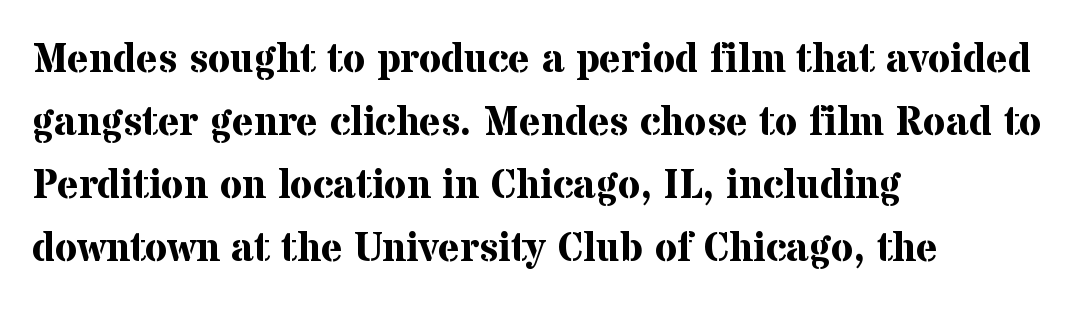
Q: Is the text bold? A: Yes.
Q: Is the text italic (slanted)? A: No, it is upright.
Q: Is the typeface a serif or a sans-serif typeface? A: Serif.
Q: Is the text underlined? A: No.
Q: How is the paragraph aligned? A: Left-aligned.
Q: Is the spacing between letters normal or unusually wide? A: Normal.
Q: Is the spacing between lines tight, normal or loose? A: Normal.
Q: Width (condensed, normal, or wide)? A: Normal.
Q: Stroke contrast? A: Medium.
Q: x-height? A: Medium.
Q: Monospaced? A: No.
